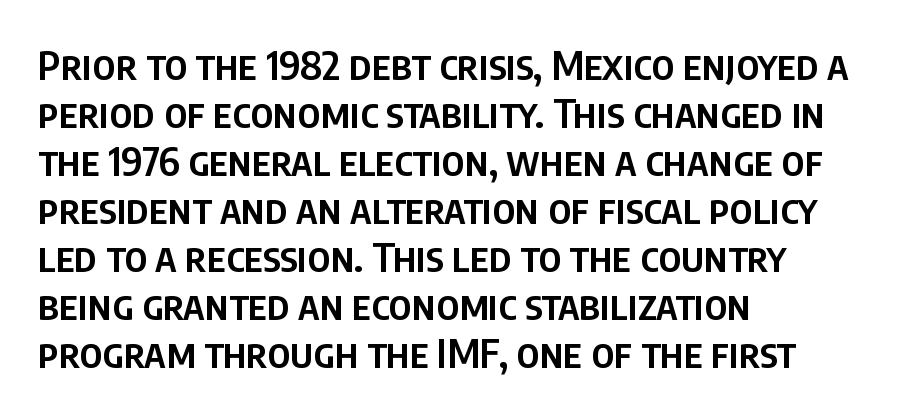
Q: Is the text bold? A: Semi-bold.
Q: Is the text italic (slanted)? A: No, it is upright.
Q: Is the typeface a serif or a sans-serif typeface? A: Sans-serif.
Q: Is the text underlined? A: No.
Q: How is the paragraph aligned? A: Left-aligned.
Q: Is the spacing between letters normal or unusually wide? A: Normal.
Q: Width (condensed, normal, or wide)? A: Condensed.
Q: Stroke contrast? A: Low.
Q: x-height? A: Large.
Q: Monospaced? A: No.
